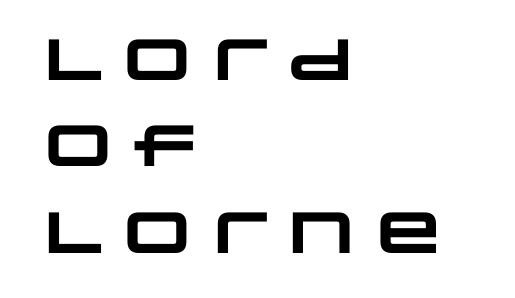
Q: Is the text bold? A: Yes.
Q: Is the typeface a serif or a sans-serif typeface? A: Sans-serif.
Q: Is the text underlined? A: No.
Q: How is the paragraph aligned? A: Left-aligned.
Q: Is the spacing between letters normal or unusually wide? A: Normal.
Q: Is the spacing between lines tight, normal or loose? A: Normal.
Q: Width (condensed, normal, or wide)? A: Wide.
Q: Stroke contrast? A: Low.
Q: x-height? A: Large.
Q: Monospaced? A: No.
